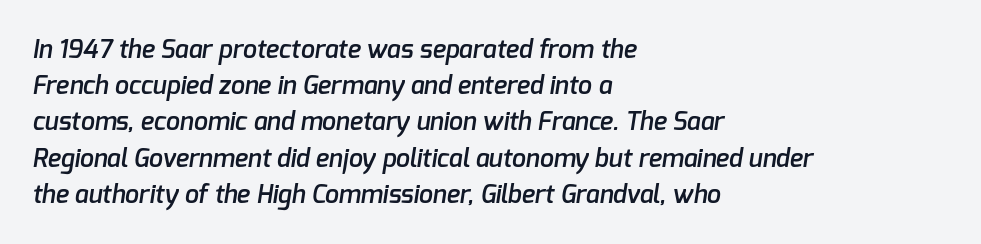
Q: Is the text bold? A: Semi-bold.
Q: Is the text underlined? A: No.
Q: How is the paragraph aligned? A: Left-aligned.
Q: Is the spacing between letters normal or unusually wide? A: Normal.
Q: Is the spacing between lines tight, normal or loose? A: Normal.
